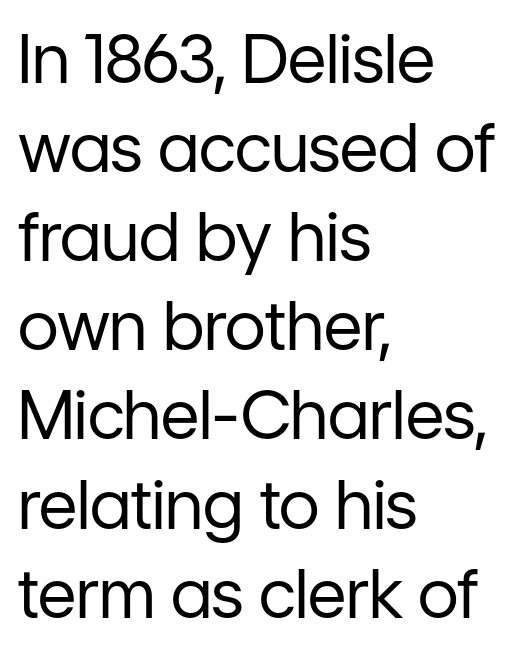
Is this a fixed-width face? No — the glyphs have proportional, varying widths. Inter-character spacing is left at the font's built-in metrics. Typeset ragged right — the left edge is the straight one. Compared with typical paragraphs, the rows here are spaced about the same.
